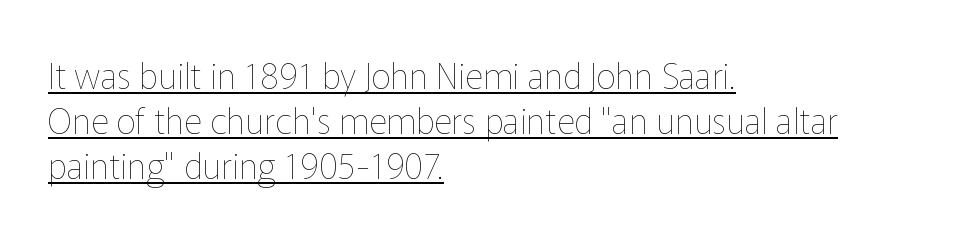
A typesetter would call this zero additional tracking. The specimen reads as upright at a glance. Descenders here cross a horizontal rule under the line. The lines are quadded left.
